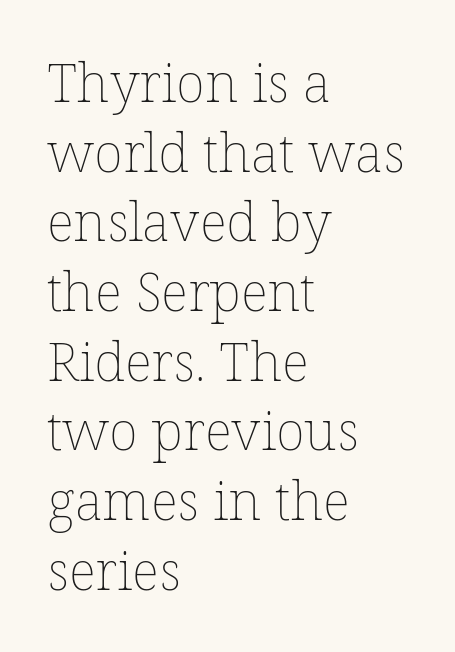
The weight would be labelled regular, book, light, or lighter still. Beneath every word, the page is bare. Each letter keeps its own natural width here, so spacing adapts to shape. The gaps between neighbouring characters are ordinary and unremarkable.
